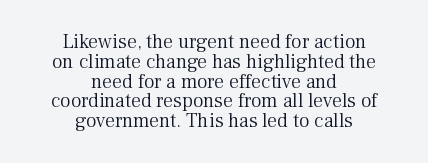
{"italic": "no", "bold": "no", "underline": "no", "align": "center", "line_spacing": "tight", "line_spacing_ratio": 0.99, "letter_spacing": "normal", "letter_spacing_em": 0.0, "glyph_px": 20}
